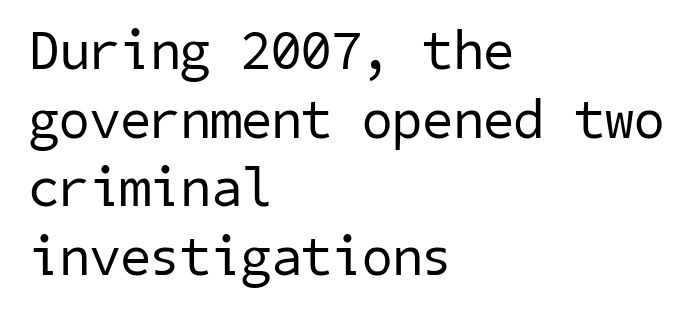
{"serif": "no", "bold": "no", "weight": "regular", "width": "normal", "stroke_contrast": "low", "x_height": "medium", "underline": "no", "align": "left", "line_spacing": "normal", "line_spacing_ratio": 1.25, "letter_spacing": "normal", "letter_spacing_em": 0.0, "glyph_px": 55}
